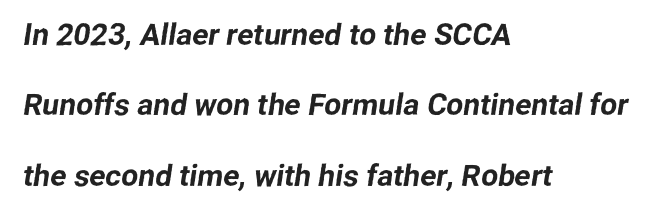
The image shows 30 px sans-serif type; set left-aligned, loose line spacing (2.35x), normal letter spacing, not underlined; low stroke contrast and a medium x-height.
